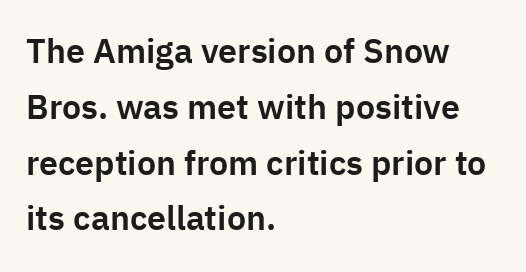
If you drew a line through each stem, it would be perfectly vertical. The compositor pushed each line to the left boundary. Is this a fixed-width face? No — the glyphs have proportional, varying widths. Words float on clear page, feet unadorned. This rendering employs a face without finishing strokes, i.e., a sans-serif.
